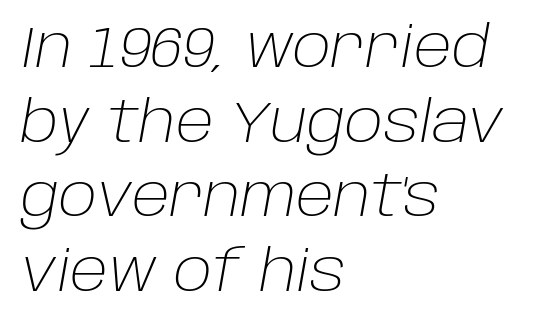
The image shows 57 px light type, italic (leaning right); set left-aligned, normal line spacing (1.31x), normal letter spacing, not underlined; low stroke contrast and a large x-height.
